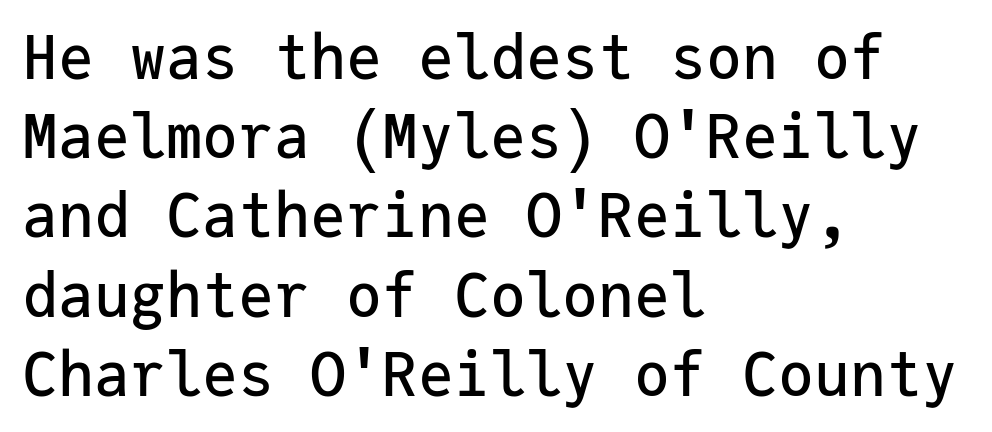
The image shows 60 px sans-serif type, upright, monospaced; set left-aligned, normal line spacing (1.32x), normal letter spacing, not underlined; low stroke contrast and a medium x-height.
